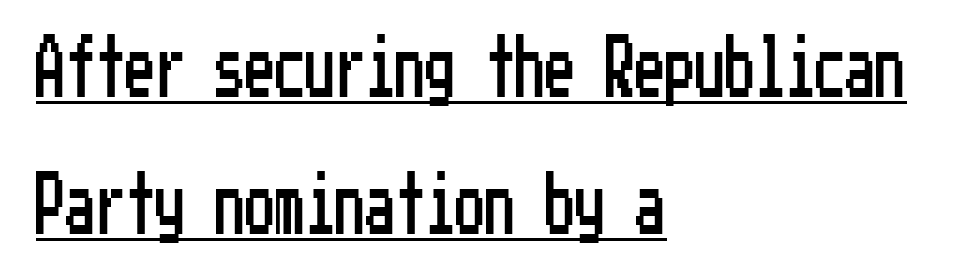
The lettering stays uniformly vertical, giving the passage a roman look. What kind of face is this? One without serifs — a sans. If you drew a ruler down the left edge, every line would touch it. Caption: lettering with a line underneath. Default kerning and tracking; the words read as compact shapes. Vertical spacing — loose.
